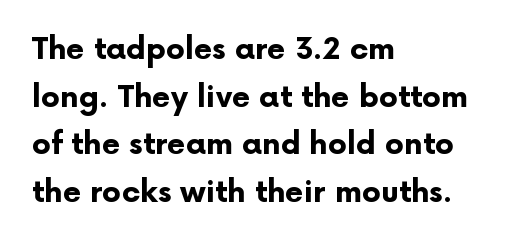
The image shows 30 px bold sans-serif type, upright; set left-aligned, normal line spacing (1.59x), normal letter spacing, not underlined; low stroke contrast and a medium x-height.
